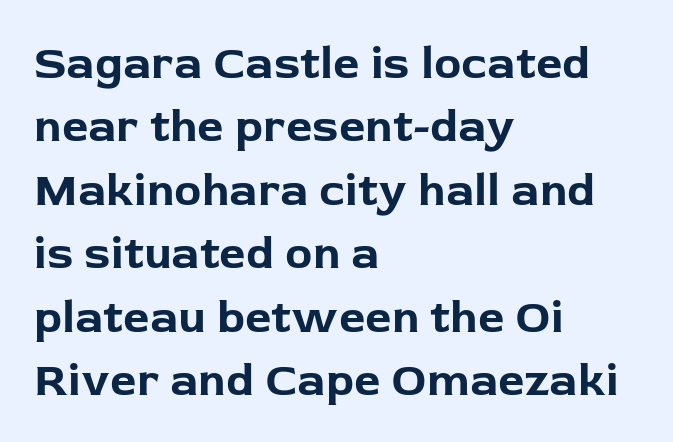
{"serif": "no", "italic": "no", "bold": "yes", "weight": "bold", "width": "normal", "stroke_contrast": "low", "x_height": "medium", "monospaced": "no", "underline": "no", "align": "left", "line_spacing": "normal", "line_spacing_ratio": 1.38, "letter_spacing": "normal", "letter_spacing_em": 0.0, "glyph_px": 46}
